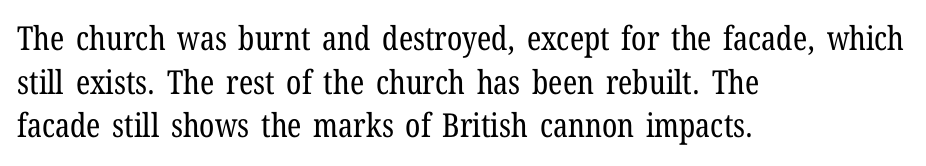
{"serif": "yes", "italic": "no", "bold": "no", "weight": "regular", "width": "condensed", "stroke_contrast": "low", "x_height": "medium", "monospaced": "no", "underline": "no", "align": "left", "line_spacing": "normal", "line_spacing_ratio": 1.32, "letter_spacing": "normal", "letter_spacing_em": 0.0, "glyph_px": 33}
